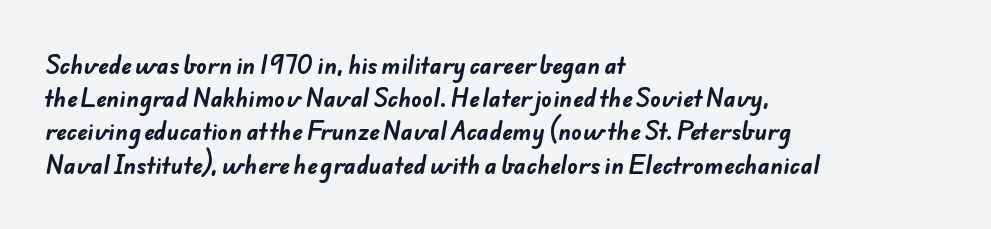
The image shows 22 px bold type; set left-aligned, normal line spacing (1.51x), normal letter spacing, not underlined.
